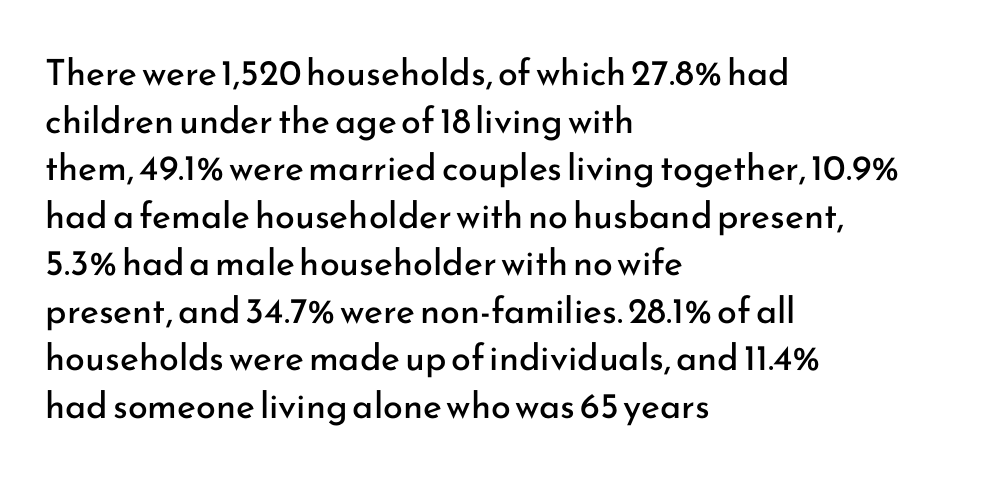
Here the glyphs are tracked normally, forming tight word shapes. This sample uses a sans-serif face. Plain, unruled lines of type. The typesetter chose a ragged-right arrangement here. The vertical gap from one line to the next is medium. Vertical strokes here are truly vertical.
